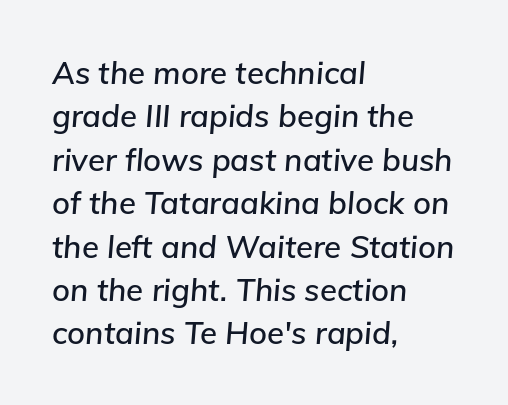
The image shows 31 px text type, italic (leaning right); set left-aligned, normal line spacing (1.4x), normal letter spacing, not underlined; low stroke contrast and a medium x-height.
